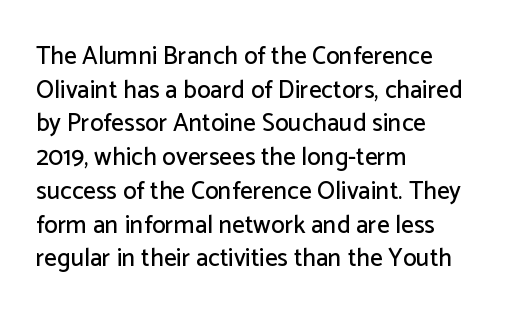
Q: Is the text italic (slanted)? A: No, it is upright.
Q: Is the text underlined? A: No.
Q: How is the paragraph aligned? A: Left-aligned.
Q: Is the spacing between letters normal or unusually wide? A: Normal.
Q: Is the spacing between lines tight, normal or loose? A: Normal.
